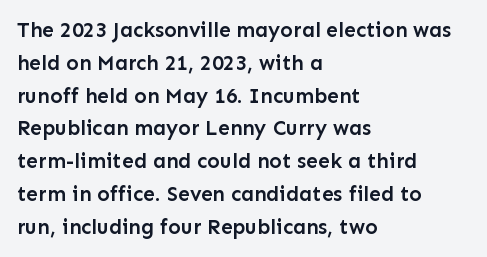
The image shows 21 px text type, upright; set left-aligned, normal line spacing (1.56x), normal letter spacing, not underlined.
